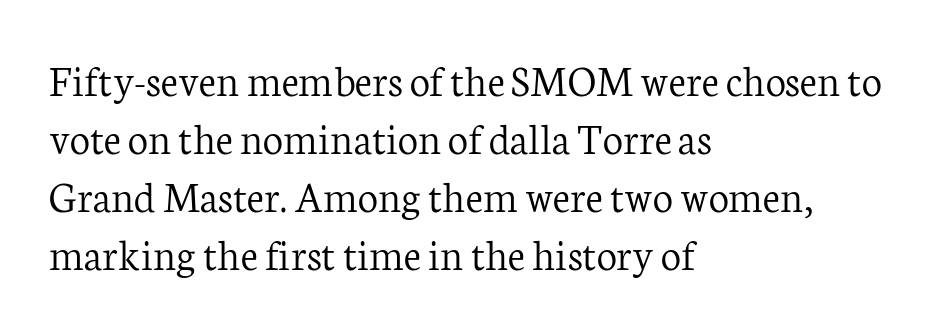
{"serif": "yes", "italic": "no", "bold": "no", "weight": "light", "width": "normal", "stroke_contrast": "low", "x_height": "medium", "monospaced": "no", "underline": "no", "align": "left", "line_spacing": "normal", "line_spacing_ratio": 1.29, "letter_spacing": "normal", "letter_spacing_em": 0.0, "glyph_px": 45}
